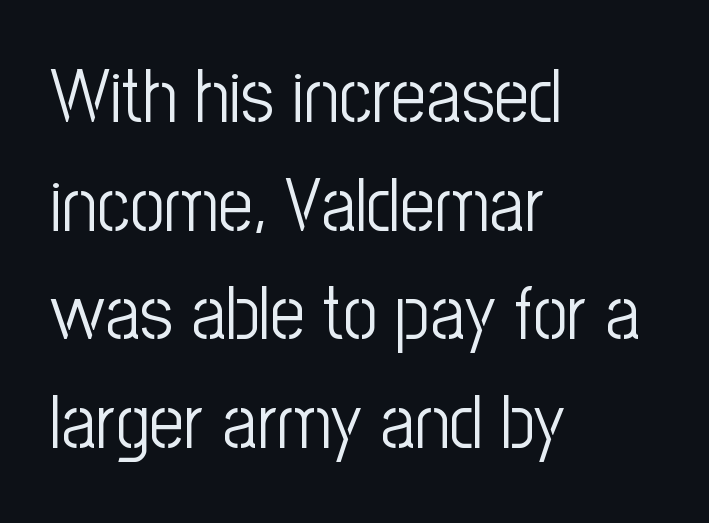
{"serif": "no", "italic": "no", "bold": "no", "weight": "light", "width": "condensed", "stroke_contrast": "low", "x_height": "medium", "monospaced": "no", "underline": "no", "align": "left", "line_spacing": "normal", "line_spacing_ratio": 1.43, "letter_spacing": "normal", "letter_spacing_em": 0.0, "glyph_px": 76}
